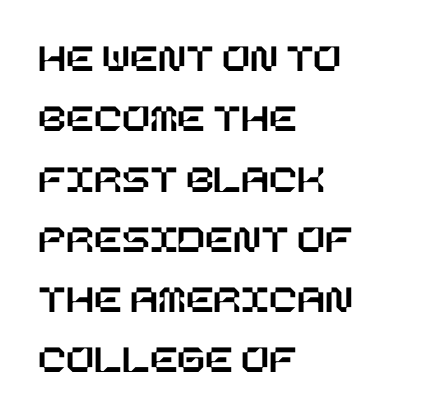
Leftover space on each line is placed entirely after the last word. Letters rest on an invisible, unmarked baseline. Each word holds together tightly as a unit, with standard inter-letter gaps. If you drew a line through each stem, it would be perfectly vertical. The passage shown stacks its lines at a standard gap.
